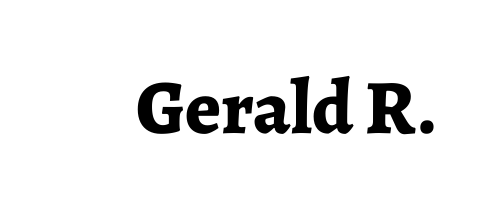
The image shows 77 px bold serif type, upright; set normal letter spacing, not underlined; low stroke contrast and a medium x-height.
